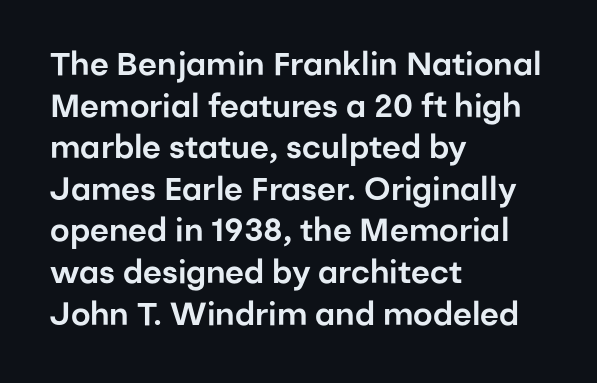
These lines were composed using upright roman letters. The horizontal fit of the characters is conventional and even. The rows are spaced the way most documents space them. Rule under the text: the space is simply empty. This sample has the flowing, uneven cadence of proportional lettering.
